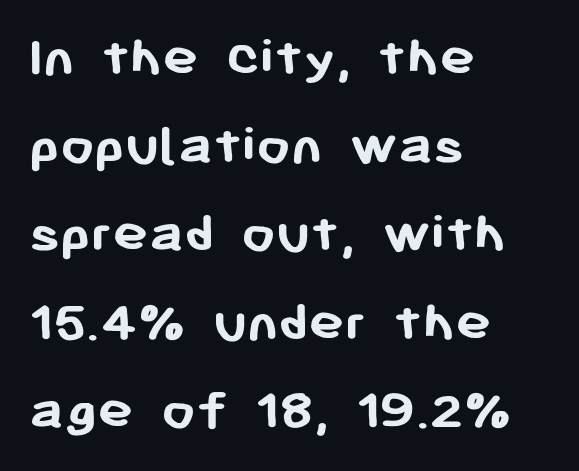
Think of a printed novel: that variable character pitch is what you see here. Glyph-to-glyph distance matches everyday printed text. Designer's note — italics off, roman on. Typographically, this falls in the sans-serif category. Where is the straight margin? On the left. Caption: bold face, heavy strokes.
